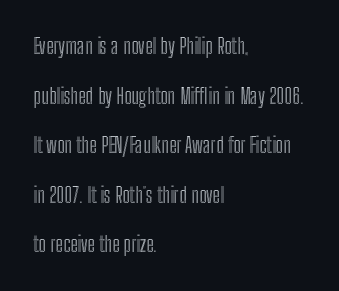
The image shows 21 px text type, upright; set left-aligned, loose line spacing (2.36x), normal letter spacing, not underlined.
